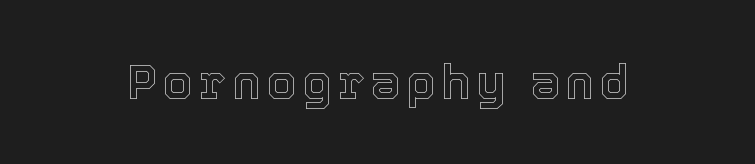
Q: Is the text italic (slanted)? A: No, it is upright.
Q: Is the text underlined? A: No.
Q: Width (condensed, normal, or wide)? A: Normal.
Q: x-height? A: Medium.
Q: Monospaced? A: No.
